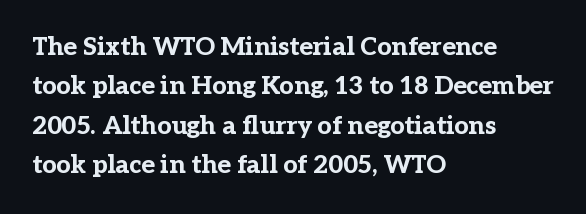
{"italic": "no", "bold": "yes", "underline": "no", "align": "left", "line_spacing": "normal", "line_spacing_ratio": 1.58, "letter_spacing": "normal", "letter_spacing_em": 0.0, "glyph_px": 25}
